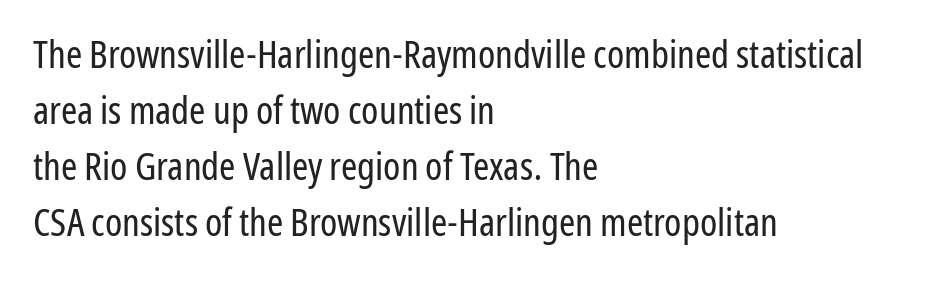
Q: Is the text bold? A: No.
Q: Is the text italic (slanted)? A: No, it is upright.
Q: Is the typeface a serif or a sans-serif typeface? A: Sans-serif.
Q: Is the text underlined? A: No.
Q: How is the paragraph aligned? A: Left-aligned.
Q: Is the spacing between letters normal or unusually wide? A: Normal.
Q: Is the spacing between lines tight, normal or loose? A: Normal.
Q: Width (condensed, normal, or wide)? A: Condensed.
Q: Stroke contrast? A: Low.
Q: x-height? A: Medium.
Q: Monospaced? A: No.
